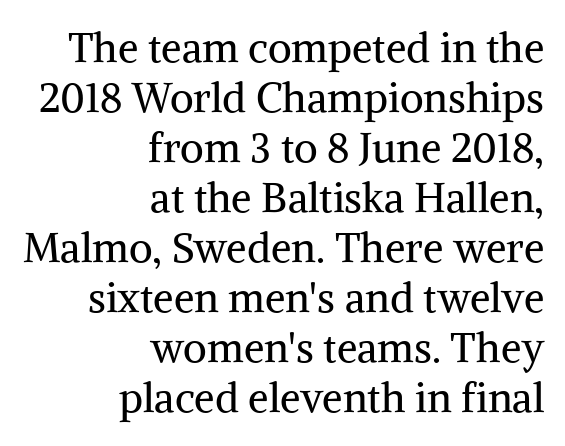
{"serif": "yes", "italic": "no", "bold": "no", "weight": "regular", "width": "normal", "stroke_contrast": "medium", "x_height": "medium", "monospaced": "no", "underline": "no", "align": "right", "line_spacing_ratio": 1.22, "letter_spacing": "normal", "letter_spacing_em": 0.0, "glyph_px": 41}
